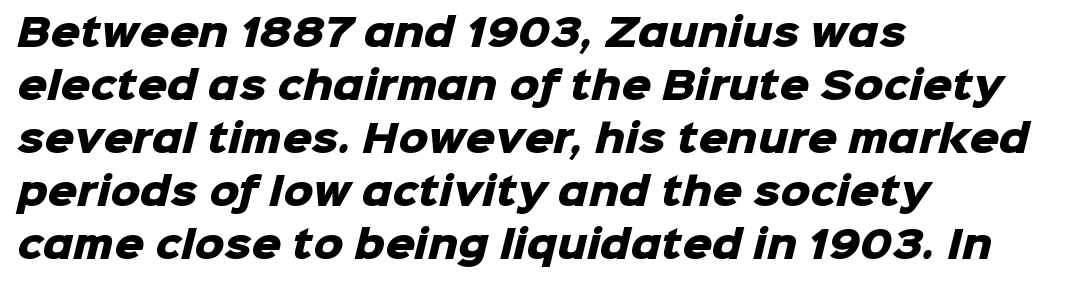
{"serif": "no", "bold": "yes", "weight": "heavy", "width": "normal", "stroke_contrast": "low", "x_height": "medium", "monospaced": "no", "underline": "no", "align": "left", "line_spacing": "normal", "line_spacing_ratio": 1.43, "letter_spacing": "normal", "letter_spacing_em": 0.0, "glyph_px": 37}
